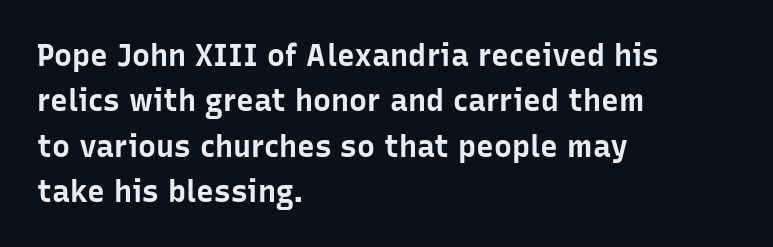
{"serif": "no", "italic": "no", "bold": "yes", "weight": "bold", "width": "normal", "stroke_contrast": "low", "x_height": "medium", "monospaced": "no", "underline": "no", "align": "left", "line_spacing": "normal", "line_spacing_ratio": 1.51, "letter_spacing": "normal", "letter_spacing_em": 0.0, "glyph_px": 30}
